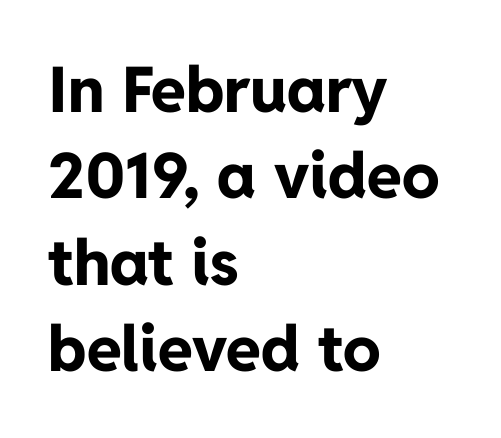
Spacing verdict: proportional, widths tailored to each character. Line beginnings align vertically; line endings do not. These lines are composed in type without serifs. Glance below the letters and you will spot only blank space. These words are printed bold, with thick strokes throughout. Whoever set this chose a conventional vertical rhythm.
